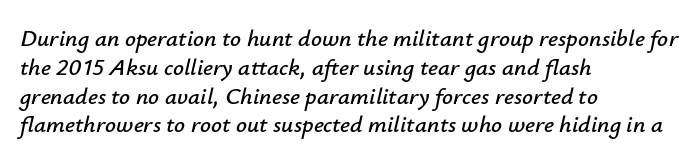
Q: Is the text italic (slanted)? A: Yes, it leans right by about 12 degrees.
Q: Is the text underlined? A: No.
Q: How is the paragraph aligned? A: Left-aligned.
Q: Is the spacing between letters normal or unusually wide? A: Normal.
